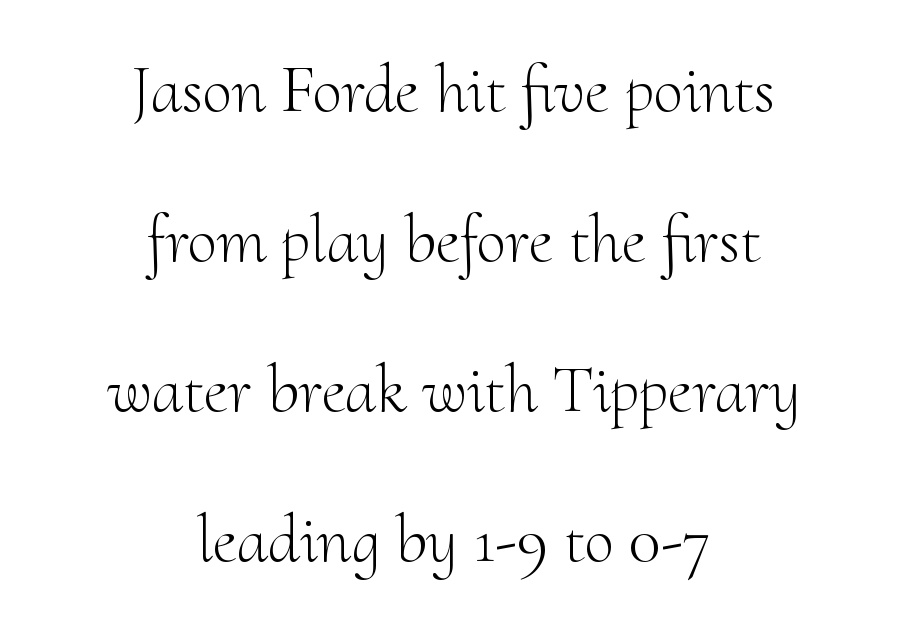
{"serif": "yes", "italic": "no", "bold": "no", "weight": "light", "width": "normal", "stroke_contrast": "medium", "x_height": "small", "monospaced": "no", "underline": "no", "align": "center", "line_spacing": "loose", "line_spacing_ratio": 2.24, "letter_spacing": "normal", "letter_spacing_em": 0.0, "glyph_px": 67}
